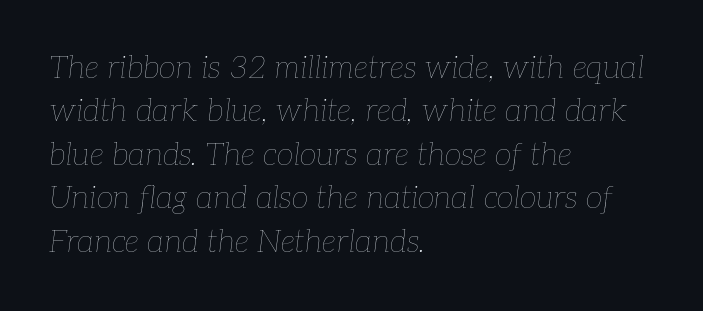
Q: Is the text bold? A: No.
Q: Is the text italic (slanted)? A: Yes, it leans right by about 7 degrees.
Q: Is the text underlined? A: No.
Q: How is the paragraph aligned? A: Left-aligned.
Q: Is the spacing between letters normal or unusually wide? A: Normal.
Q: Is the spacing between lines tight, normal or loose? A: Normal.
Q: Width (condensed, normal, or wide)? A: Normal.
Q: Stroke contrast? A: Low.
Q: x-height? A: Medium.
Q: Monospaced? A: No.
